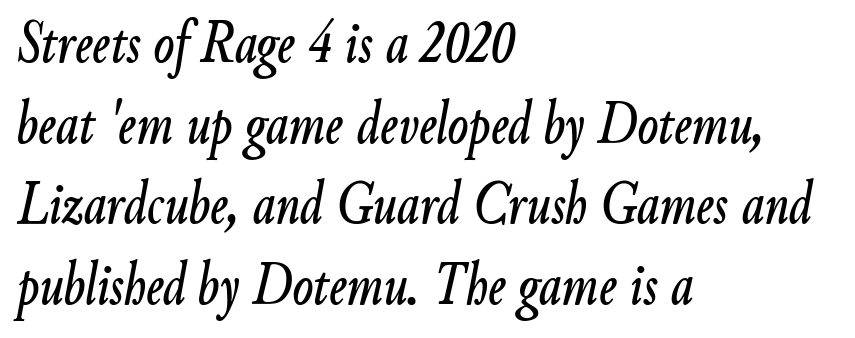
The image shows 61 px condensed type, italic (leaning right); set left-aligned, normal line spacing (1.32x), normal letter spacing, not underlined; low stroke contrast and a small x-height.
